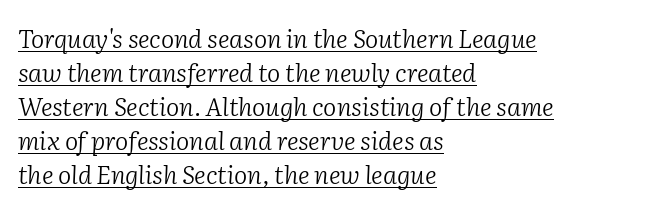
The image shows 25 px text type, italic (leaning right); set left-aligned, normal line spacing (1.36x), normal letter spacing, underlined.
